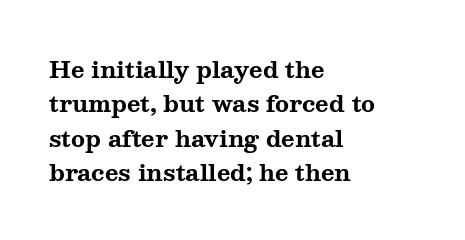
The space directly below the letters is spotless. Interline gaps are of average width in this sample. Ascenders rise straight up at ninety degrees. The rendering anchors every line to the left-hand side. The horizontal fit of the characters is conventional and even. The sample has been set heavy, in full bold.
